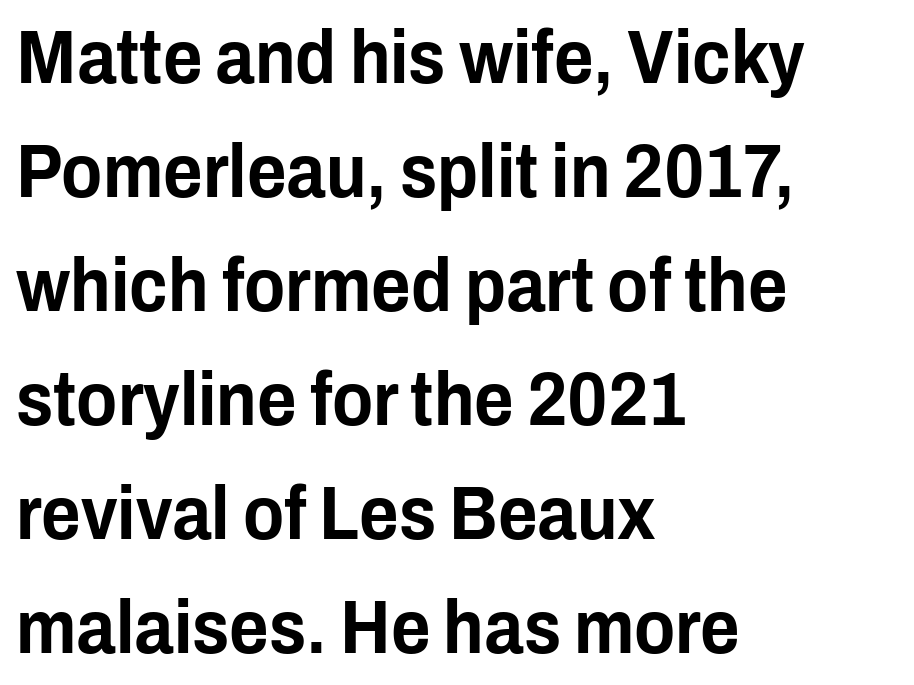
Q: Is the text italic (slanted)? A: No, it is upright.
Q: Is the typeface a serif or a sans-serif typeface? A: Sans-serif.
Q: Is the text underlined? A: No.
Q: How is the paragraph aligned? A: Left-aligned.
Q: Is the spacing between letters normal or unusually wide? A: Normal.
Q: Is the spacing between lines tight, normal or loose? A: Normal.
Q: Width (condensed, normal, or wide)? A: Condensed.
Q: Stroke contrast? A: Low.
Q: x-height? A: Medium.
Q: Monospaced? A: No.
